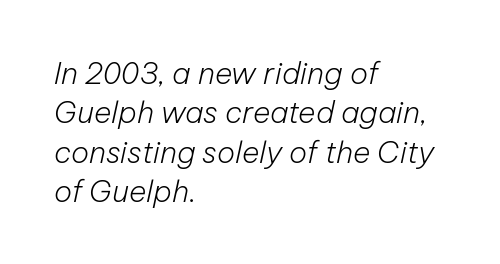
The image shows 30 px light type, italic (leaning right); set left-aligned, normal line spacing (1.31x), normal letter spacing, not underlined; low stroke contrast and a medium x-height.
